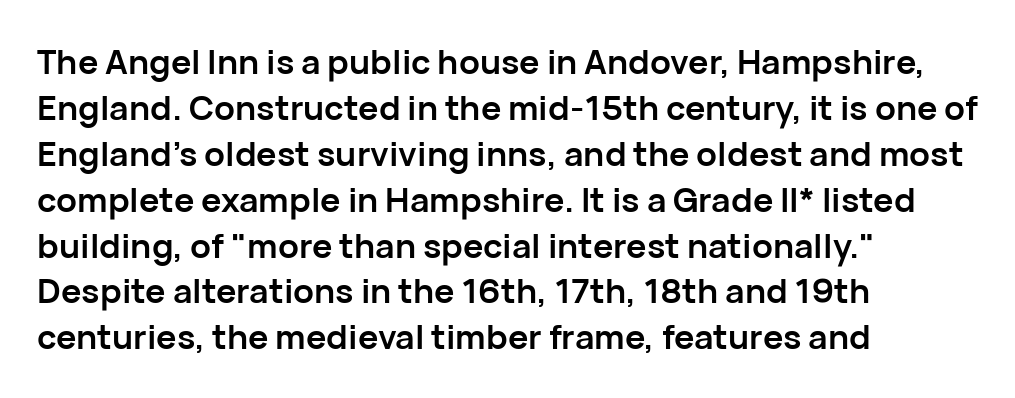
A typesetter would call this proportional, since set widths differ per character. The passage shown is not underscored anywhere. Caption: multi-line text, flush left, ragged right. What stands out about the letter spacing? Nothing — it is the standard amount. Each letter's strokes conclude bluntly, with no projecting serifs.
